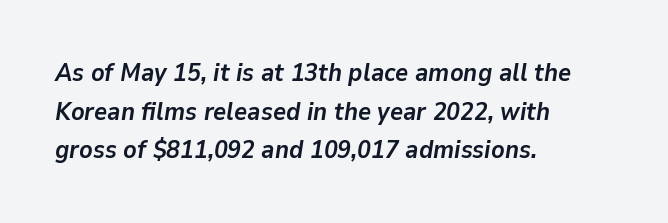
Q: Is the text bold? A: Yes.
Q: Is the text italic (slanted)? A: Yes, it leans right by about 9 degrees.
Q: Is the text underlined? A: No.
Q: How is the paragraph aligned? A: Left-aligned.
Q: Is the spacing between letters normal or unusually wide? A: Normal.
Q: Is the spacing between lines tight, normal or loose? A: Normal.
